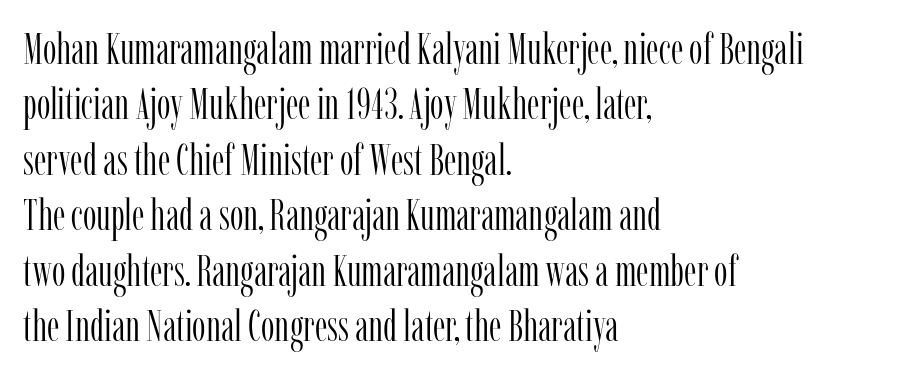
{"serif": "yes", "italic": "no", "bold": "no", "weight": "light", "width": "condensed", "stroke_contrast": "low", "x_height": "medium", "monospaced": "no", "underline": "no", "align": "left", "line_spacing": "normal", "line_spacing_ratio": 1.29, "letter_spacing": "normal", "letter_spacing_em": 0.0, "glyph_px": 43}
